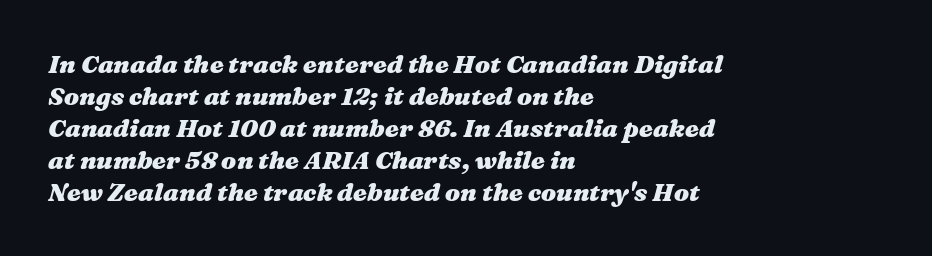
How are the letters spaced? Ordinarily, with no added tracking. The passage shown leans; its letterforms are oblique. The lines are quadded left. The typesetting leans heavy: a genuine bold. Just letters on the line, the space beneath them empty.
